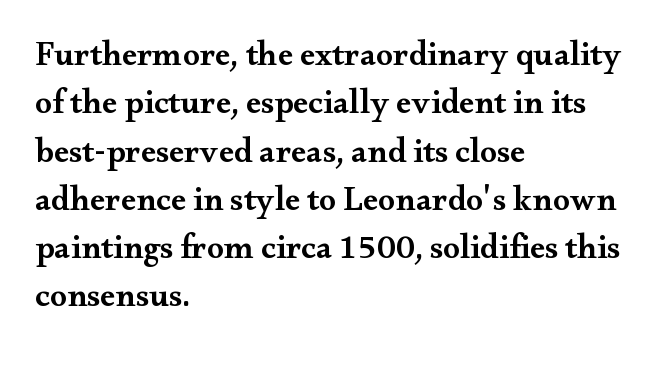
The lines are quadded left. A typesetter would call this zero additional tracking. Vertically, the passage feels balanced, rows spaced as you'd expect. The zone under the glyphs is completely vacant. I'd call this a serif setting — the letters wear small feet.
